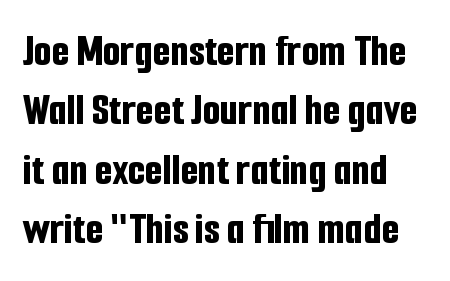
Spacing verdict: proportional, widths tailored to each character. Notice how descenders clear the ascenders below comfortably — that's standard leading. What kind of face is this? One without serifs — a sans. The area under the type is left untouched.
